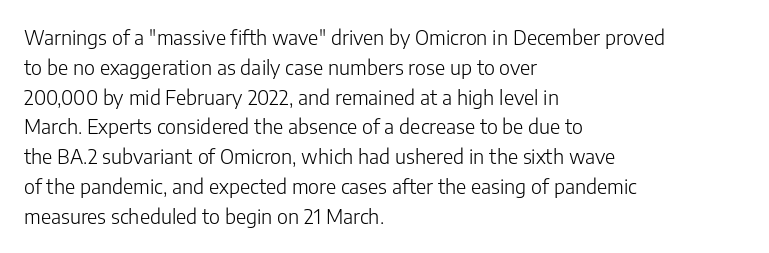
Q: Is the text bold? A: No.
Q: Is the text italic (slanted)? A: No, it is upright.
Q: Is the text underlined? A: No.
Q: How is the paragraph aligned? A: Left-aligned.
Q: Is the spacing between letters normal or unusually wide? A: Normal.
Q: Is the spacing between lines tight, normal or loose? A: Normal.
